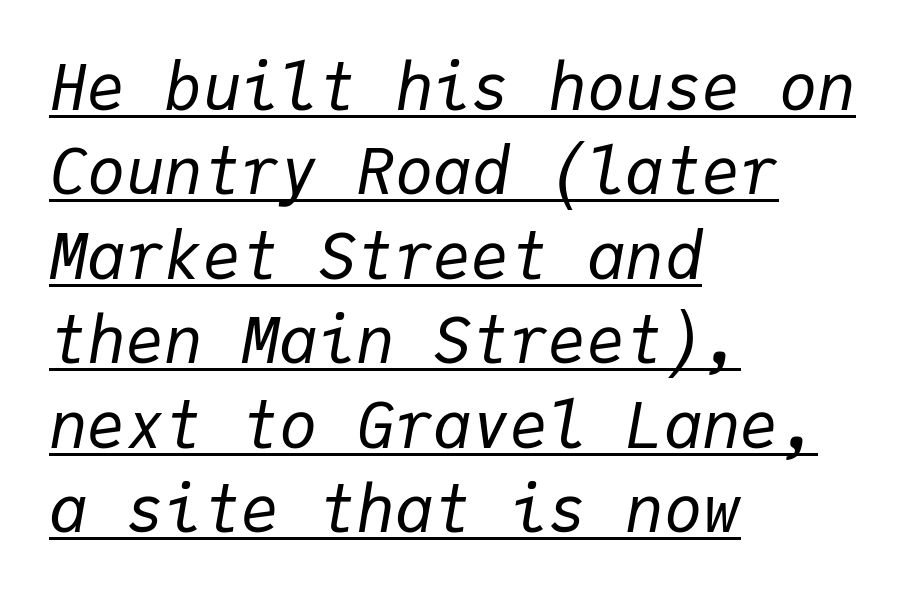
The image shows 64 px regular-weight type, italic (leaning right), monospaced; set left-aligned, normal line spacing (1.32x), normal letter spacing, underlined; low stroke contrast and a medium x-height.
